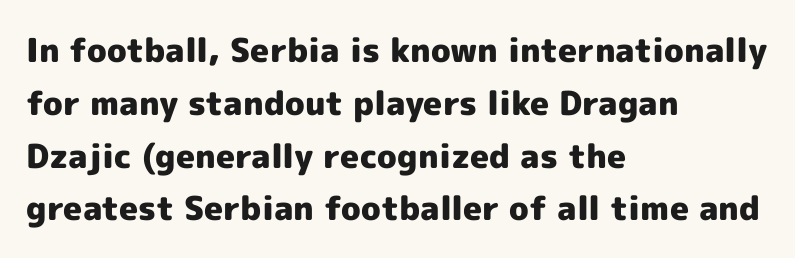
The image shows 33 px heavy sans-serif type, upright; set left-aligned, normal line spacing (1.6x), normal letter spacing, not underlined; a medium x-height.
